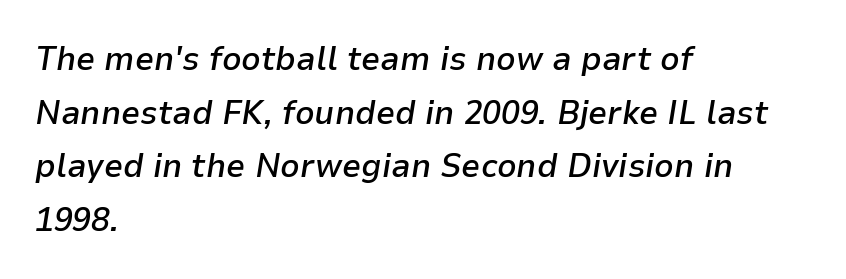
The image shows 34 px semibold type, italic (leaning right); set left-aligned, normal line spacing (1.58x), normal letter spacing, not underlined; low stroke contrast and a medium x-height.
